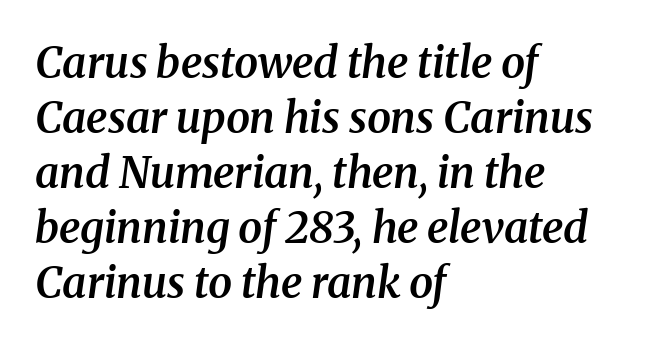
The image shows 43 px semibold serif type, italic (leaning right); set left-aligned, normal line spacing (1.28x), normal letter spacing, not underlined; medium stroke contrast and a medium x-height.
